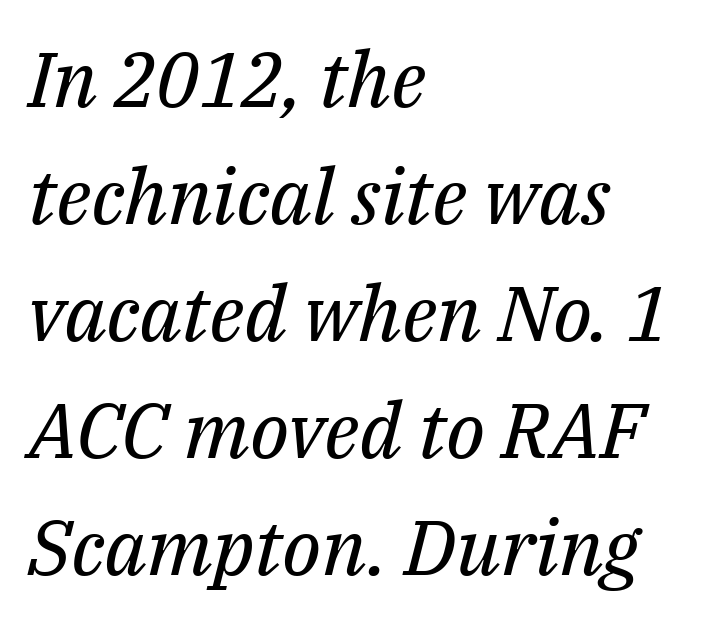
The image shows 77 px regular-weight serif type, italic (leaning right); set left-aligned, normal line spacing (1.52x), normal letter spacing, not underlined; medium stroke contrast and a medium x-height.
